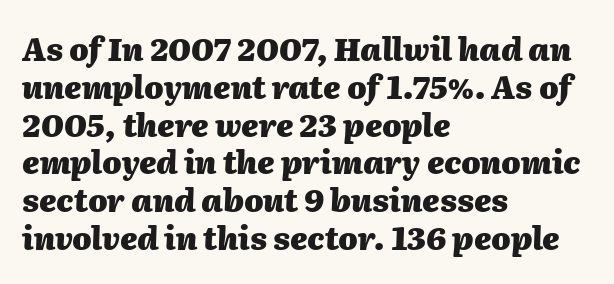
The image shows 31 px heavy type, italic (leaning right); set left-aligned, line spacing 1.22x, normal letter spacing, not underlined; medium stroke contrast and a medium x-height.
